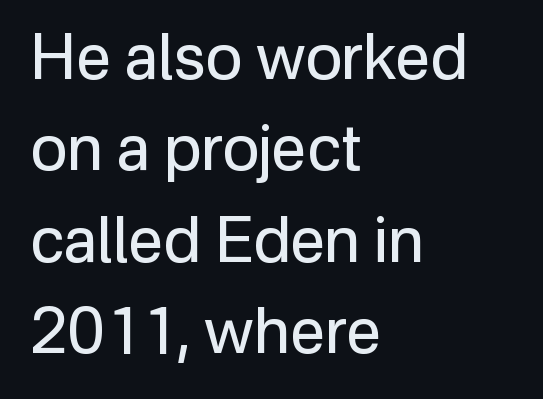
Q: Is the text bold? A: No.
Q: Is the text italic (slanted)? A: No, it is upright.
Q: Is the typeface a serif or a sans-serif typeface? A: Sans-serif.
Q: Is the text underlined? A: No.
Q: How is the paragraph aligned? A: Left-aligned.
Q: Is the spacing between letters normal or unusually wide? A: Normal.
Q: Is the spacing between lines tight, normal or loose? A: Normal.
Q: Width (condensed, normal, or wide)? A: Normal.
Q: Stroke contrast? A: Low.
Q: x-height? A: Medium.
Q: Monospaced? A: No.
